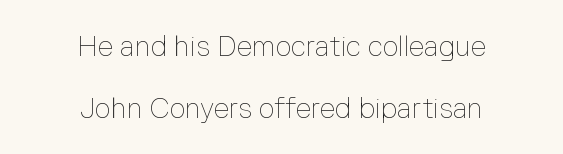
Q: Is the text bold? A: No.
Q: Is the text italic (slanted)? A: No, it is upright.
Q: Is the text underlined? A: No.
Q: How is the paragraph aligned? A: Centered.
Q: Is the spacing between letters normal or unusually wide? A: Normal.
Q: Is the spacing between lines tight, normal or loose? A: Loose.
Q: Width (condensed, normal, or wide)? A: Normal.
Q: Stroke contrast? A: Low.
Q: x-height? A: Medium.
Q: Monospaced? A: No.
